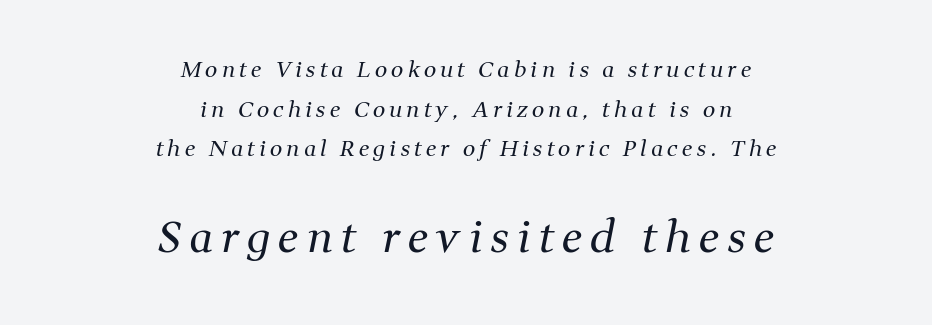
The passage shown is typed in a proportional face where columns would drift. Compared with a flush-left layout, this one balances lines on the center instead. The letters are slanted; this is an italic face. Honestly, there is no underline to notice here at all.
